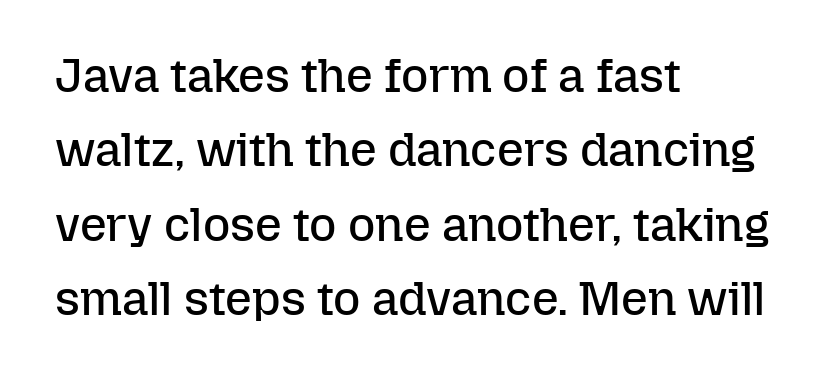
The image shows 47 px regular-weight type, upright; set left-aligned, normal line spacing (1.58x), normal letter spacing, not underlined; low stroke contrast and a medium x-height.
